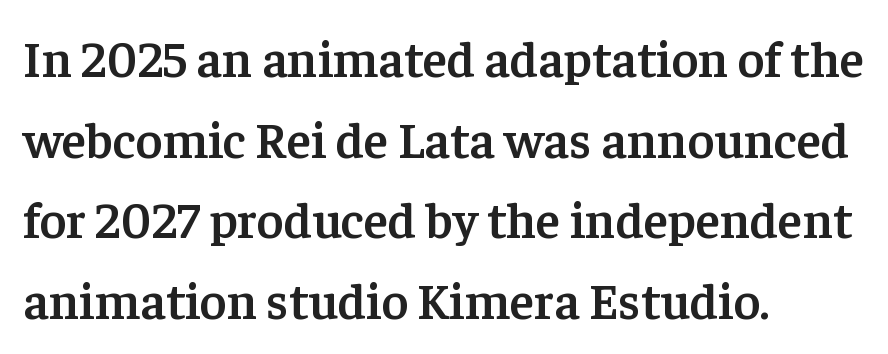
Q: Is the text bold? A: Semi-bold.
Q: Is the text italic (slanted)? A: No, it is upright.
Q: Is the typeface a serif or a sans-serif typeface? A: Serif.
Q: Is the text underlined? A: No.
Q: How is the paragraph aligned? A: Left-aligned.
Q: Is the spacing between letters normal or unusually wide? A: Normal.
Q: Is the spacing between lines tight, normal or loose? A: Normal.
Q: Width (condensed, normal, or wide)? A: Normal.
Q: Stroke contrast? A: Low.
Q: x-height? A: Medium.
Q: Monospaced? A: No.
